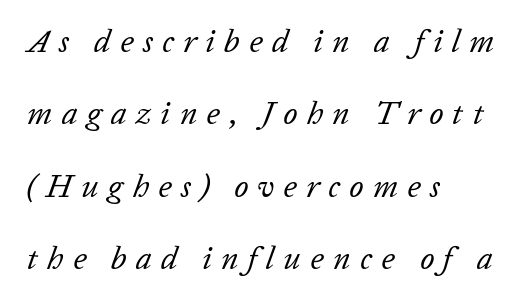
You could not count columns in this text — the font is proportionally spaced. Honestly, there is no underline to notice here at all. Compared with a centered layout, this one pins lines to the left instead. Line spacing here is loose.
